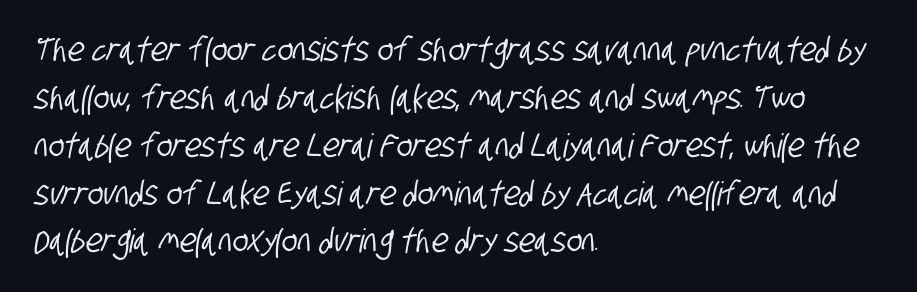
{"serif": "no", "width": "condensed", "stroke_contrast": "low", "x_height": "large", "monospaced": "no", "underline": "no", "align": "left", "line_spacing": "normal", "line_spacing_ratio": 1.45, "letter_spacing": "normal", "letter_spacing_em": 0.0, "glyph_px": 33}
